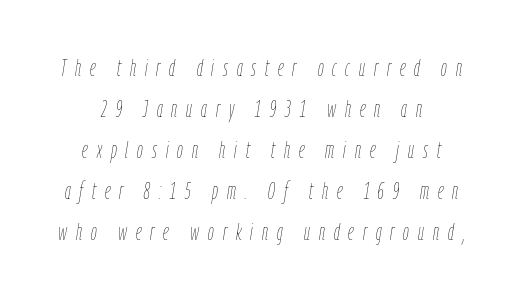
{"italic": "yes", "lean": "right", "slant_degrees": 9, "bold": "no", "underline": "no", "line_spacing_ratio": 1.78, "letter_spacing": "wide", "letter_spacing_em": 0.39, "glyph_px": 23}
